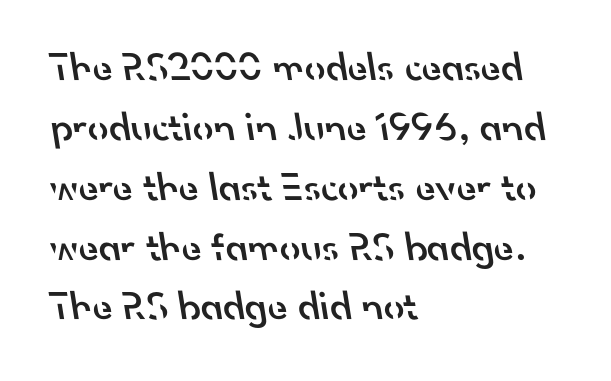
The image shows 41 px semibold sans-serif type; set left-aligned, normal line spacing (1.46x), normal letter spacing, not underlined; low stroke contrast and a small x-height.
